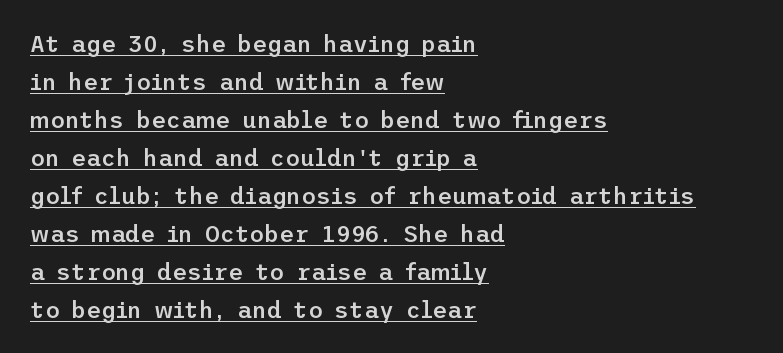
A student would call this left alignment; a typographer would say flush left, rag right. Horizontal bands of white between lines are of average thickness. These lines carry some extra weight — a demibold, not a full bold. Decoration check: the copy is underlined. In terms of posture, this sample is upright. Letter spacing: default.
